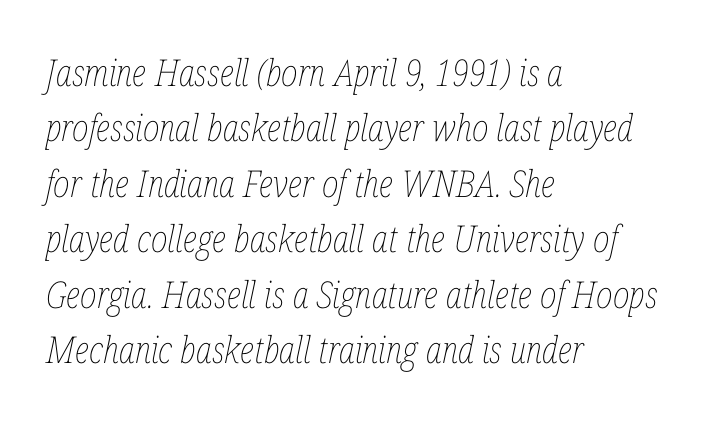
Q: Is the text bold? A: No.
Q: Is the text italic (slanted)? A: Yes, it leans right by about 12 degrees.
Q: Is the text underlined? A: No.
Q: How is the paragraph aligned? A: Left-aligned.
Q: Is the spacing between letters normal or unusually wide? A: Normal.
Q: Is the spacing between lines tight, normal or loose? A: Normal.
Q: Width (condensed, normal, or wide)? A: Condensed.
Q: Stroke contrast? A: Low.
Q: x-height? A: Medium.
Q: Monospaced? A: No.
